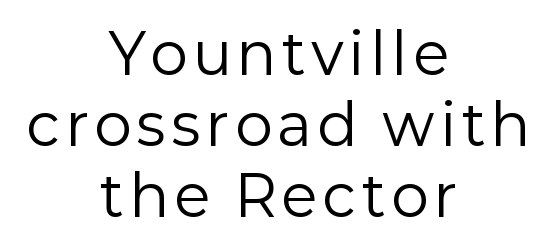
{"serif": "no", "italic": "no", "bold": "no", "weight": "regular", "width": "normal", "stroke_contrast": "low", "x_height": "medium", "monospaced": "no", "underline": "no", "align": "center", "line_spacing": "normal", "line_spacing_ratio": 1.27, "glyph_px": 56}
